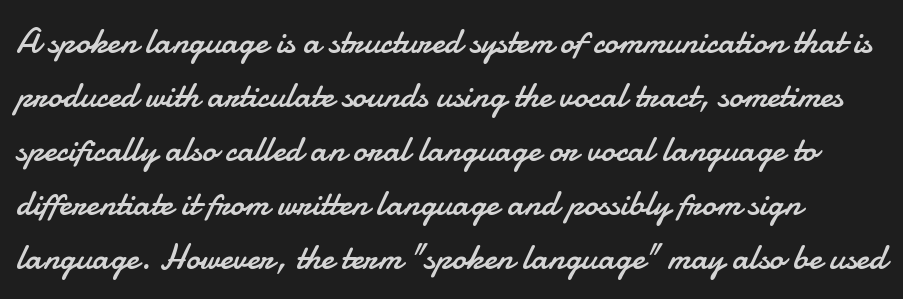
The image shows 36 px regular-weight sans-serif type; set normal line spacing (1.5x), normal letter spacing, not underlined; low stroke contrast and a small x-height.
